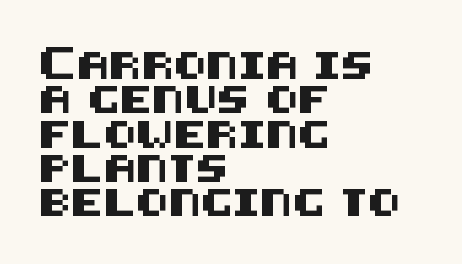
The image shows 27 px text type, upright; set left-aligned, normal line spacing (1.27x), normal letter spacing, not underlined.
